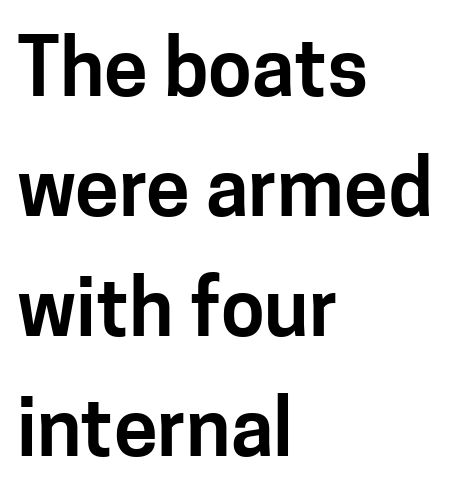
Unlike a traditional serif, this face leaves its strokes unadorned. Check under the words: just untouched page. Rows of type keep a routine distance in the vertical direction. A typesetter would call this zero additional tracking.
